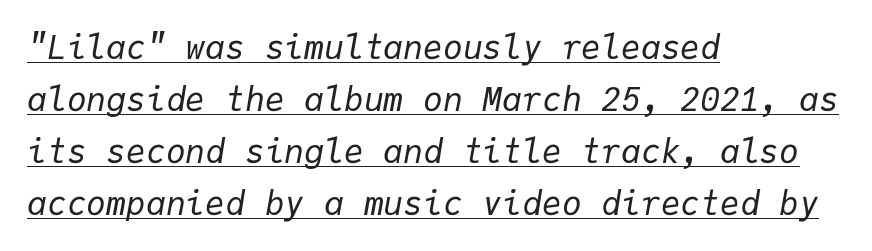
Stems and bowls with no extra thickness — not bold. An italicized treatment has been applied to the whole sample. Each new line begins a customary step beneath the previous one. Is the block centered? No — it sits flush against the left margin.
